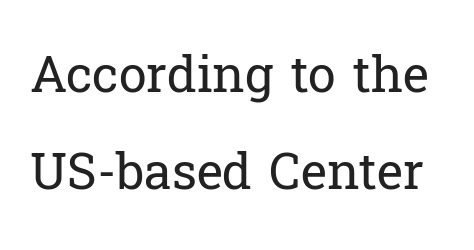
{"serif": "yes", "italic": "no", "bold": "no", "weight": "regular", "width": "normal", "stroke_contrast": "low", "x_height": "medium", "monospaced": "no", "underline": "no", "line_spacing": "loose", "line_spacing_ratio": 1.95, "letter_spacing": "normal", "letter_spacing_em": 0.0, "glyph_px": 50}
